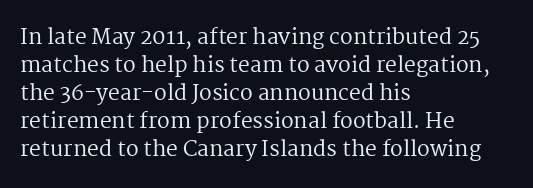
{"italic": "no", "bold": "no", "underline": "no", "align": "left", "line_spacing": "normal", "line_spacing_ratio": 1.33, "letter_spacing": "normal", "letter_spacing_em": 0.0, "glyph_px": 21}
